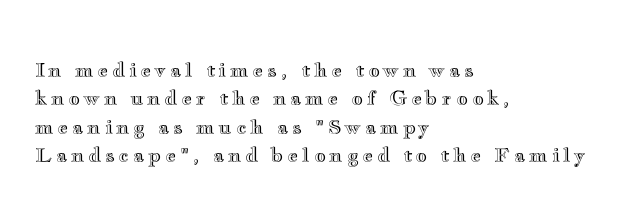
Q: Is the text italic (slanted)? A: No, it is upright.
Q: Is the text underlined? A: No.
Q: How is the paragraph aligned? A: Left-aligned.
Q: Is the spacing between letters normal or unusually wide? A: Unusually wide.
Q: Is the spacing between lines tight, normal or loose? A: Normal.
